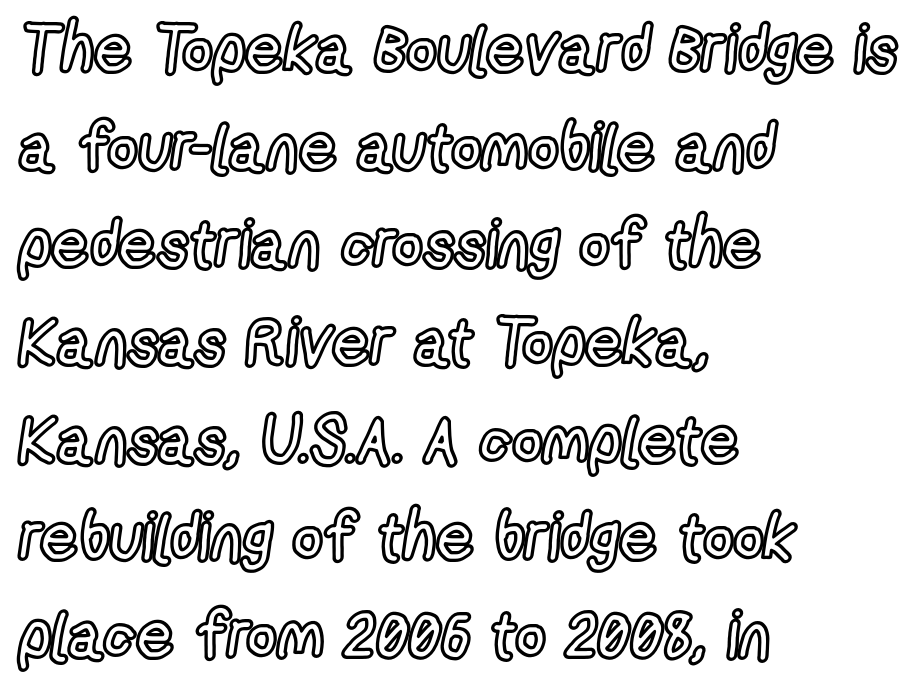
Between one letter and the next there's only the usual sliver of space. The rendering anchors every line to the left-hand side. The area under the type is left untouched. The block of text has a typical density, with ordinary space between rows.
